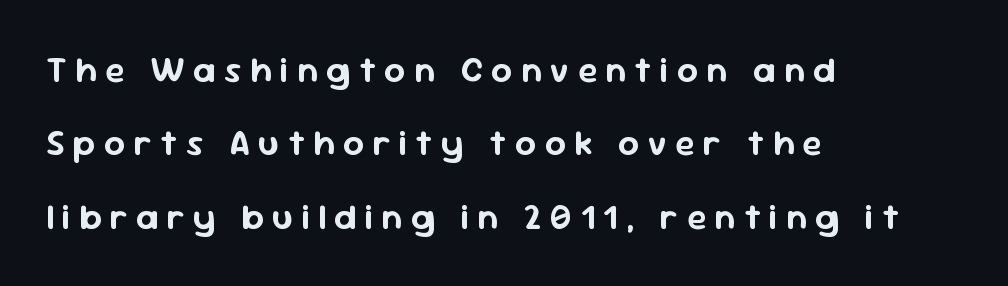
{"serif": "no", "italic": "no", "width": "normal", "stroke_contrast": "low", "x_height": "medium", "monospaced": "no", "underline": "no", "align": "left", "line_spacing": "loose", "line_spacing_ratio": 2.04, "letter_spacing": "wide", "letter_spacing_em": 0.23, "glyph_px": 36}
